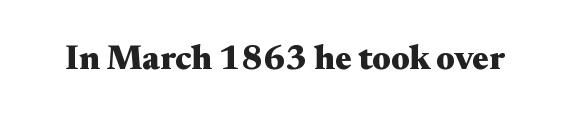
{"serif": "yes", "italic": "no", "bold": "yes", "weight": "heavy", "width": "wide", "stroke_contrast": "medium", "x_height": "small", "monospaced": "no", "underline": "no", "letter_spacing": "normal", "letter_spacing_em": 0.0, "glyph_px": 34}
